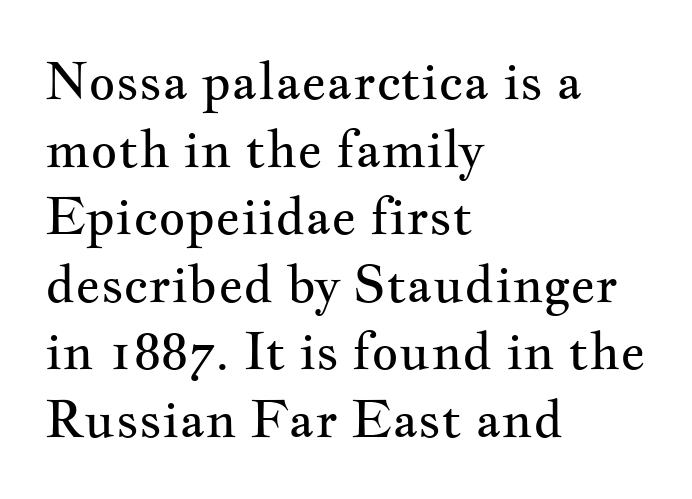
Quick note: not italic, upright. Observe the serifs anchoring each vertical stroke in this sample. Spacing verdict: proportional, widths tailored to each character. The block of text has a typical density, with ordinary space between rows.
